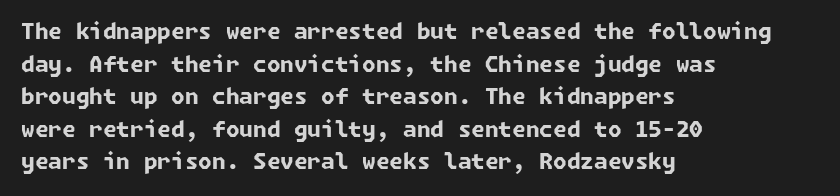
The passage is arranged the way most books set body copy — flush left. Decoration check: the copy has no underline. How would I describe the line gaps? Plain and ordinary. Nothing unusual about the tracking: characters are spaced as the font intends.
